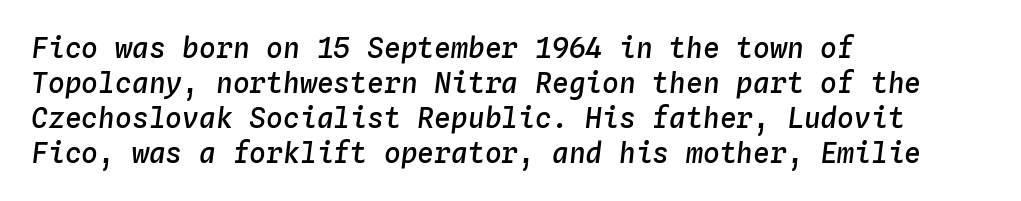
The image shows 28 px semibold type, italic (leaning right), monospaced; set left-aligned, normal line spacing (1.25x), normal letter spacing, not underlined; low stroke contrast and a medium x-height.
